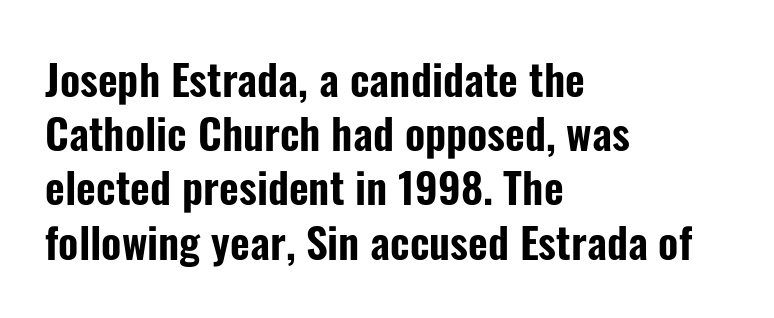
{"serif": "no", "italic": "no", "width": "condensed", "stroke_contrast": "low", "x_height": "medium", "monospaced": "no", "underline": "no", "align": "left", "line_spacing": "normal", "line_spacing_ratio": 1.26, "letter_spacing": "normal", "letter_spacing_em": 0.0, "glyph_px": 43}
